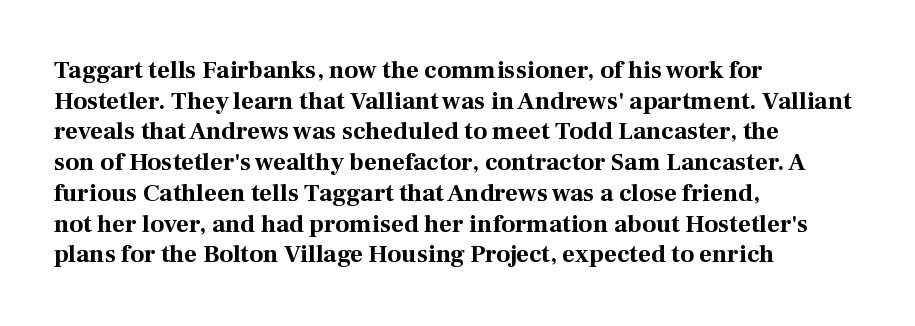
Q: Is the text bold? A: Yes.
Q: Is the text italic (slanted)? A: No, it is upright.
Q: Is the text underlined? A: No.
Q: How is the paragraph aligned? A: Left-aligned.
Q: Is the spacing between letters normal or unusually wide? A: Normal.
